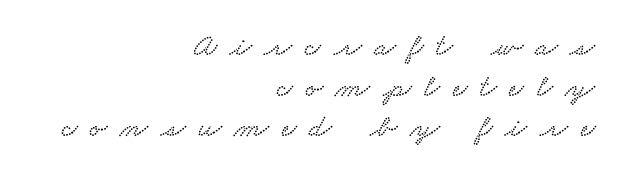
The text block is weighted toward the right margin, trailing off unevenly leftward. Students, observe: this is what conventionally led text looks like. The passage shown has open, widely tracked lettering throughout. The passage shown is typeset with a serif family. Check the space under the baseline: it is left empty. These lines are rendered in a variable-pitch font.
